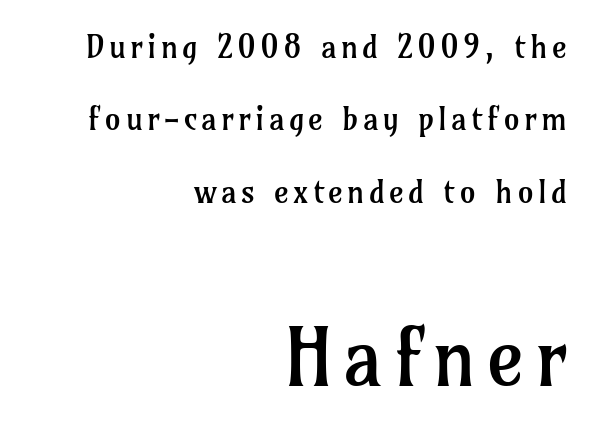
Q: Is the text bold? A: No.
Q: Is the text italic (slanted)? A: No, it is upright.
Q: Is the typeface a serif or a sans-serif typeface? A: Serif.
Q: Is the text underlined? A: No.
Q: How is the paragraph aligned? A: Right-aligned.
Q: Is the spacing between lines tight, normal or loose? A: Loose.
Q: Which block of text is set in a larger size, the first (top) or the second (bottom)? A: The second (bottom) one.
Q: Width (condensed, normal, or wide)? A: Normal.
Q: Stroke contrast? A: Low.
Q: x-height? A: Medium.
Q: Monospaced? A: No.
